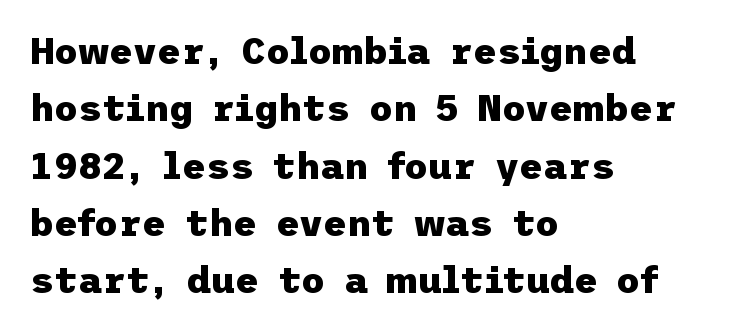
Q: Is the text bold? A: Yes.
Q: Is the text italic (slanted)? A: No, it is upright.
Q: Is the typeface a serif or a sans-serif typeface? A: Sans-serif.
Q: Is the text underlined? A: No.
Q: How is the paragraph aligned? A: Left-aligned.
Q: Is the spacing between letters normal or unusually wide? A: Normal.
Q: Is the spacing between lines tight, normal or loose? A: Normal.
Q: Width (condensed, normal, or wide)? A: Normal.
Q: Stroke contrast? A: Low.
Q: x-height? A: Medium.
